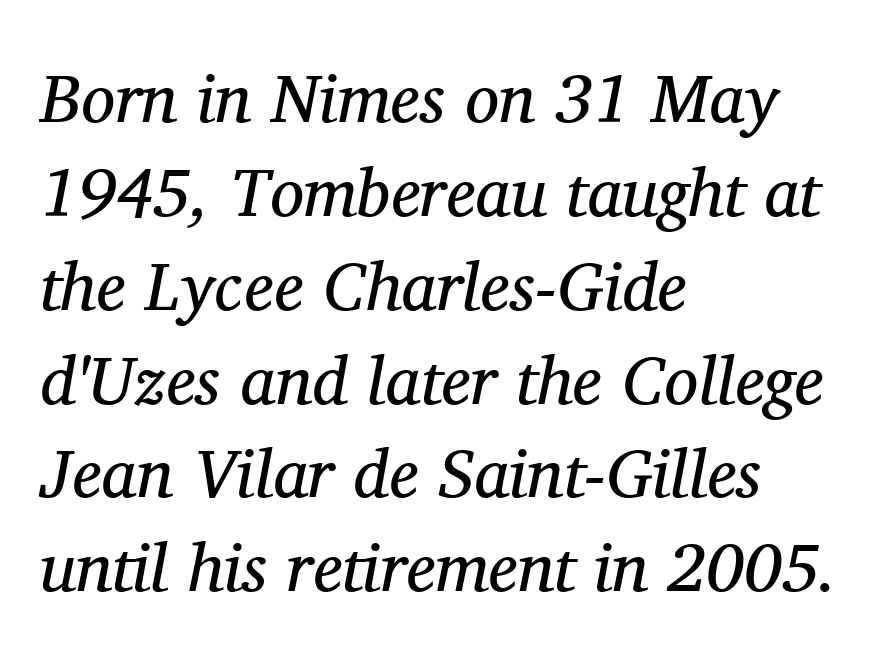
{"serif": "yes", "italic": "yes", "lean": "right", "slant_degrees": 11, "bold": "no", "weight": "regular", "width": "normal", "stroke_contrast": "medium", "x_height": "medium", "monospaced": "no", "underline": "no", "align": "left", "line_spacing": "normal", "line_spacing_ratio": 1.38, "letter_spacing": "normal", "letter_spacing_em": 0.0, "glyph_px": 68}
